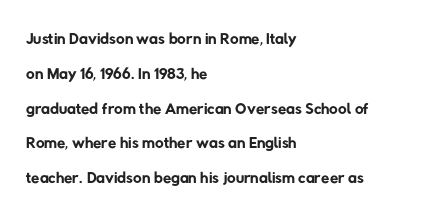
Q: Is the text bold? A: No.
Q: Is the text underlined? A: No.
Q: How is the paragraph aligned? A: Left-aligned.
Q: Is the spacing between letters normal or unusually wide? A: Normal.
Q: Is the spacing between lines tight, normal or loose? A: Normal.
